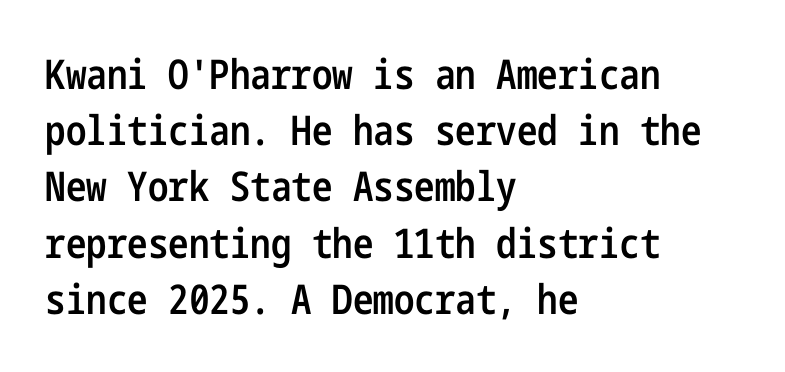
Rows of type keep a routine distance in the vertical direction. The text was rendered using a sans face with plain stroke endings. Descender tails drop into unmarked territory. This is moderately heavy type, rendered in semibold. The letters stand upright; this is a roman face. In CSS terms this would be text-align: left.
